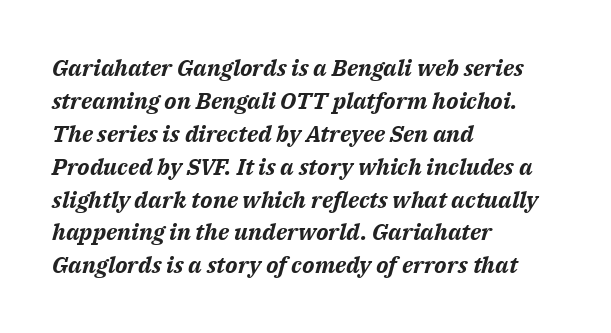
The image shows 23 px bold type, italic (leaning right); set left-aligned, normal line spacing (1.43x), normal letter spacing, not underlined.
